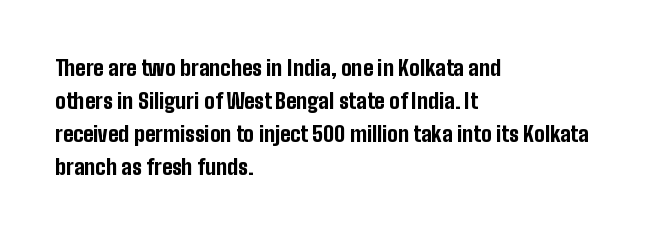
The image shows 21 px bold type, upright; set left-aligned, normal line spacing (1.57x), normal letter spacing, not underlined.
